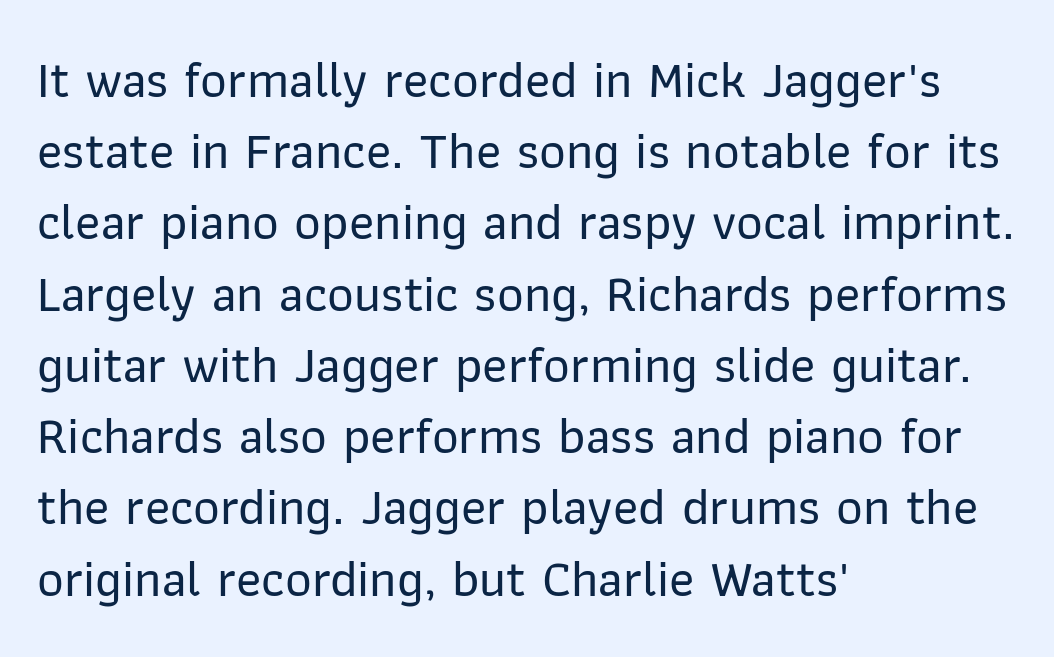
The image shows 52 px sans-serif type, upright; set left-aligned, normal line spacing (1.37x), normal letter spacing, not underlined; low stroke contrast and a medium x-height.
